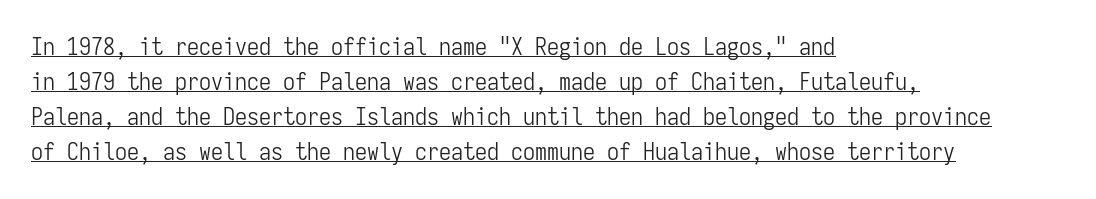
The image shows 24 px text type, upright; set left-aligned, normal line spacing (1.46x), normal letter spacing, underlined.
